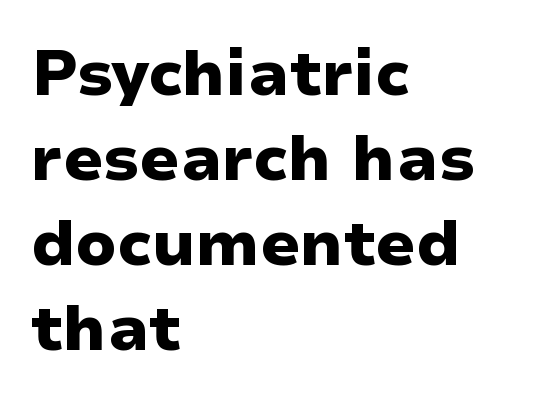
The image shows 63 px heavy, wide sans-serif type, upright; set left-aligned, normal line spacing (1.35x), normal letter spacing, not underlined; low stroke contrast and a medium x-height.
